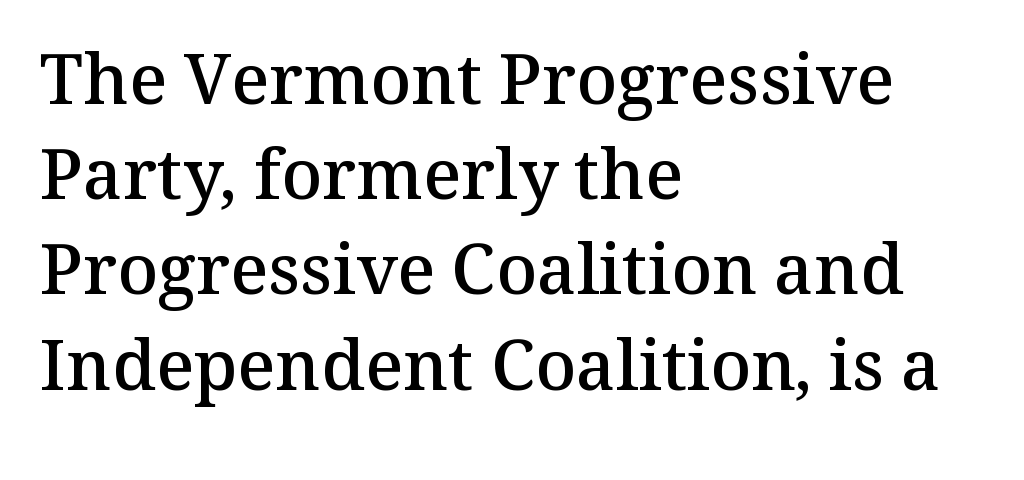
Q: Is the text bold? A: Semi-bold.
Q: Is the text italic (slanted)? A: No, it is upright.
Q: Is the typeface a serif or a sans-serif typeface? A: Serif.
Q: Is the text underlined? A: No.
Q: How is the paragraph aligned? A: Left-aligned.
Q: Is the spacing between letters normal or unusually wide? A: Normal.
Q: Is the spacing between lines tight, normal or loose? A: Normal.
Q: Width (condensed, normal, or wide)? A: Normal.
Q: Stroke contrast? A: Medium.
Q: x-height? A: Medium.
Q: Monospaced? A: No.
